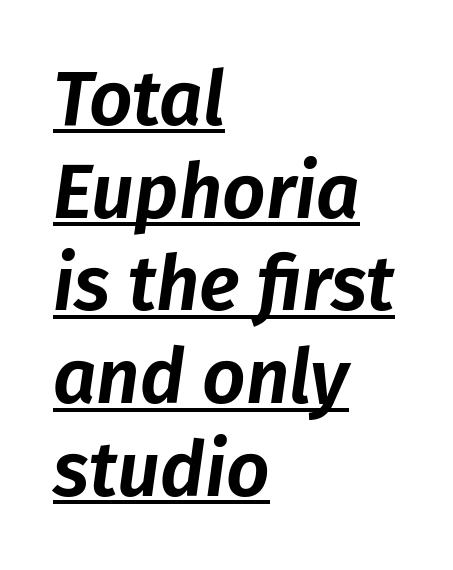
Q: Is the text italic (slanted)? A: Yes, it leans right by about 8 degrees.
Q: Is the text underlined? A: Yes.
Q: How is the paragraph aligned? A: Left-aligned.
Q: Is the spacing between letters normal or unusually wide? A: Normal.
Q: Width (condensed, normal, or wide)? A: Normal.
Q: Stroke contrast? A: Low.
Q: x-height? A: Medium.
Q: Monospaced? A: No.
